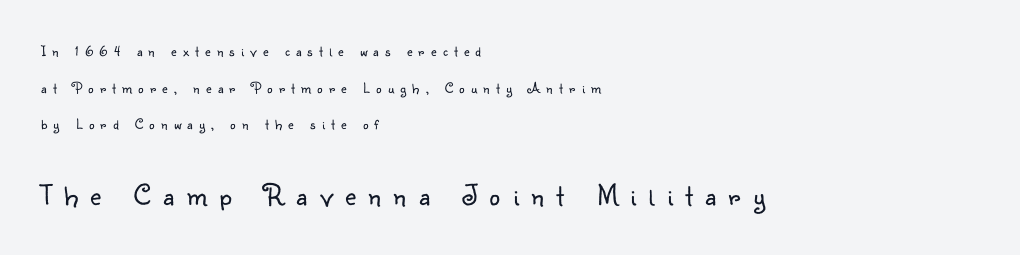
The tracking jumps out immediately: characters are airy and widely separated. Check the space under the baseline: it is left empty. The strokes are not fattened; the text isn't bold. Successive baselines arrive slowly, with a big drop between each.
